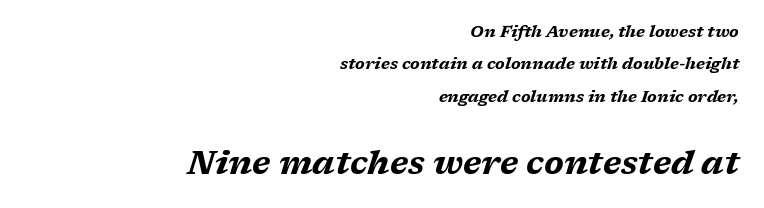
{"italic": "yes", "lean": "right", "slant_degrees": 17, "bold": "yes", "weight": "bold", "width": "wide", "stroke_contrast": "medium", "x_height": "medium", "monospaced": "no", "underline": "no", "align": "right", "line_spacing": "loose", "line_spacing_ratio": 2.03, "letter_spacing": "normal", "letter_spacing_em": 0.0, "larger_block": "second", "size_ratio": 2.06, "glyph_px": 33}
